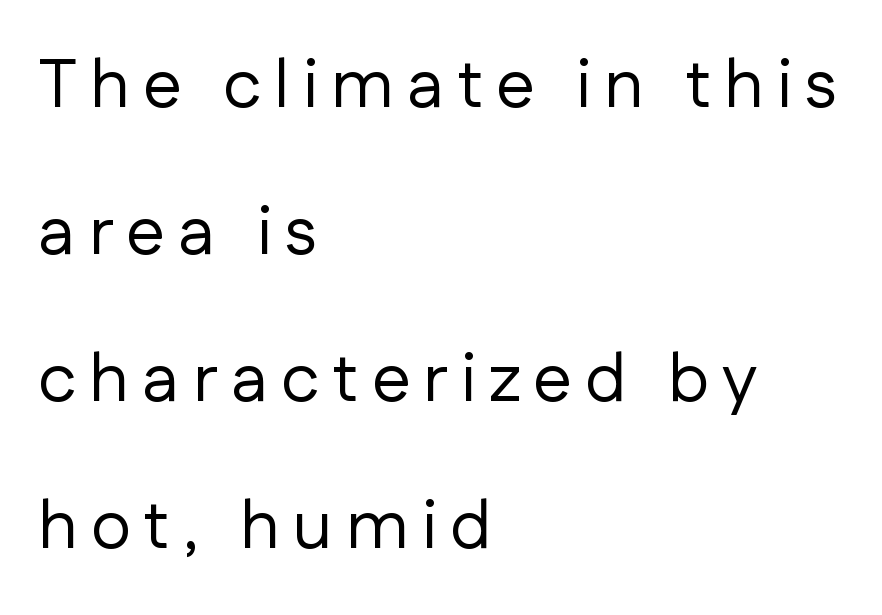
{"serif": "no", "italic": "no", "bold": "no", "weight": "regular", "width": "normal", "stroke_contrast": "low", "x_height": "medium", "monospaced": "no", "underline": "no", "align": "left", "line_spacing": "loose", "line_spacing_ratio": 2.13, "glyph_px": 69}
